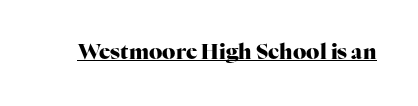
Q: Is the text bold? A: Yes.
Q: Is the text italic (slanted)? A: No, it is upright.
Q: Is the text underlined? A: Yes.
Q: Is the spacing between letters normal or unusually wide? A: Normal.
